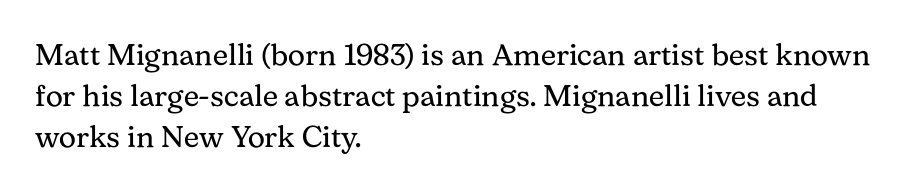
Q: Is the text bold? A: No.
Q: Is the text italic (slanted)? A: No, it is upright.
Q: Is the typeface a serif or a sans-serif typeface? A: Serif.
Q: Is the text underlined? A: No.
Q: How is the paragraph aligned? A: Left-aligned.
Q: Is the spacing between letters normal or unusually wide? A: Normal.
Q: Is the spacing between lines tight, normal or loose? A: Normal.
Q: Width (condensed, normal, or wide)? A: Normal.
Q: Stroke contrast? A: Medium.
Q: x-height? A: Medium.
Q: Monospaced? A: No.
